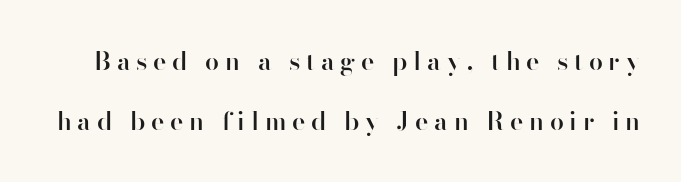
Q: Is the text bold? A: Semi-bold.
Q: Is the text italic (slanted)? A: No, it is upright.
Q: Is the text underlined? A: No.
Q: Is the spacing between letters normal or unusually wide? A: Unusually wide.
Q: Is the spacing between lines tight, normal or loose? A: Loose.
